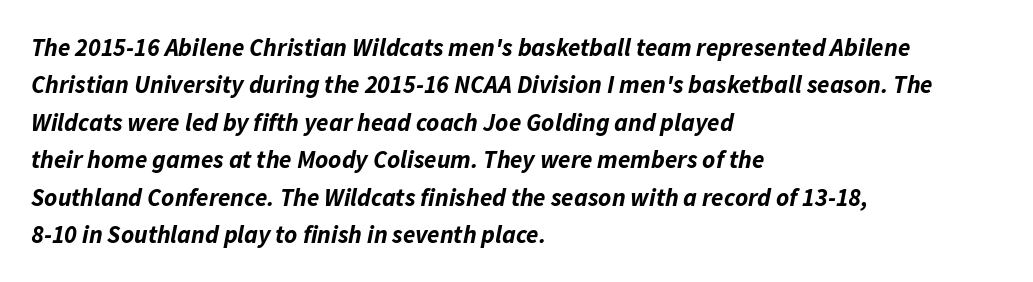
Q: Is the text bold? A: Yes.
Q: Is the text italic (slanted)? A: Yes, it leans right by about 11 degrees.
Q: Is the text underlined? A: No.
Q: How is the paragraph aligned? A: Left-aligned.
Q: Is the spacing between letters normal or unusually wide? A: Normal.
Q: Is the spacing between lines tight, normal or loose? A: Normal.
